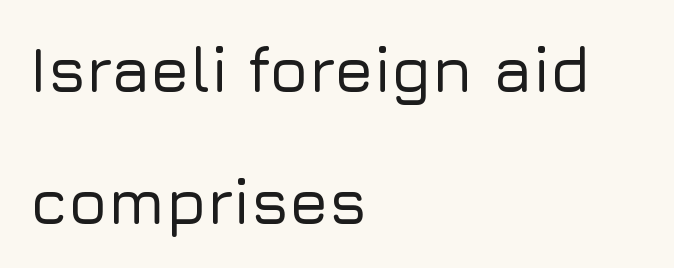
The image shows 64 px sans-serif type, upright; set left-aligned, loose line spacing (2.06x), normal letter spacing, not underlined; low stroke contrast and a medium x-height.
